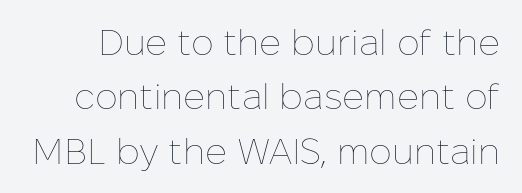
Q: Is the text bold? A: No.
Q: Is the text italic (slanted)? A: No, it is upright.
Q: Is the text underlined? A: No.
Q: Is the spacing between letters normal or unusually wide? A: Normal.
Q: Is the spacing between lines tight, normal or loose? A: Normal.
Q: Width (condensed, normal, or wide)? A: Normal.
Q: Stroke contrast? A: Low.
Q: x-height? A: Medium.
Q: Monospaced? A: No.
